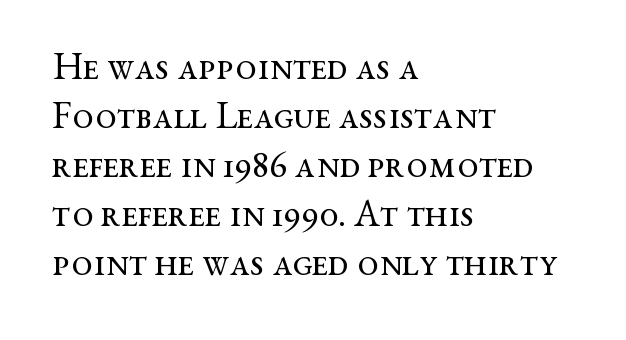
The designer left line spacing at the default. The baseline area is clear. Is the letter spacing exaggerated? No — it looks like the ordinary default. Casual observation: everything's shoved over to the left. These glyphs show unthickened strokes, regular width or finer.
